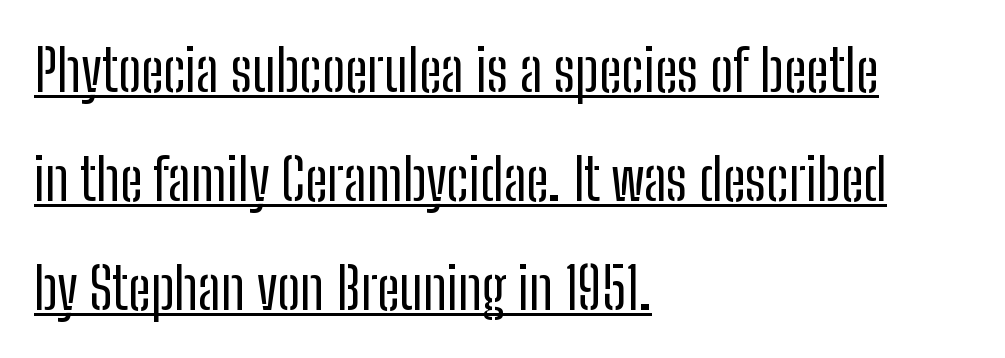
{"serif": "no", "italic": "no", "bold": "no", "weight": "regular", "width": "condensed", "stroke_contrast": "low", "x_height": "medium", "monospaced": "no", "underline": "yes", "align": "left", "line_spacing_ratio": 1.88, "letter_spacing": "normal", "letter_spacing_em": 0.0, "glyph_px": 58}
